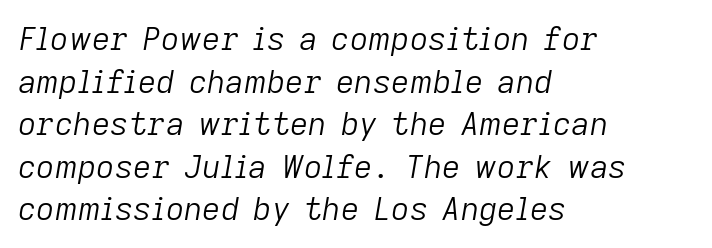
Only glyphs here, with clear space below each row. The rendering uses natural spacing where letterforms have individual widths. The passage shown has conventional tracking throughout. The passage shown is not bold in any degree. Rendered with sloped, italic letterforms.
